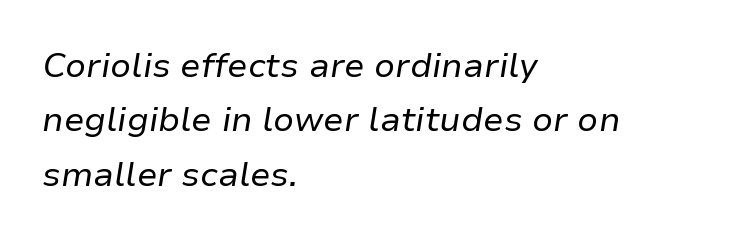
Reading down the column, the eye jumps a familiar distance to each next line. The text carries the slant typical of an italic or oblique font. These lines are rendered in a variable-pitch font. Clear beneath every line of the passage.
